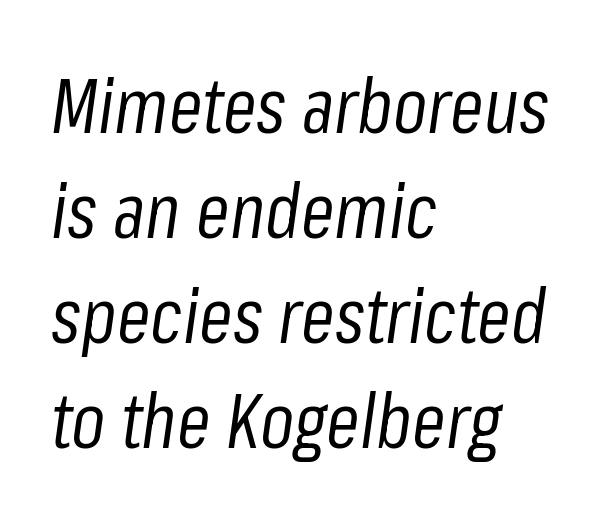
Q: Is the text bold? A: No.
Q: Is the text italic (slanted)? A: Yes, it leans right by about 8 degrees.
Q: Is the text underlined? A: No.
Q: How is the paragraph aligned? A: Left-aligned.
Q: Is the spacing between letters normal or unusually wide? A: Normal.
Q: Is the spacing between lines tight, normal or loose? A: Normal.
Q: Width (condensed, normal, or wide)? A: Condensed.
Q: Stroke contrast? A: Low.
Q: x-height? A: Medium.
Q: Monospaced? A: No.
